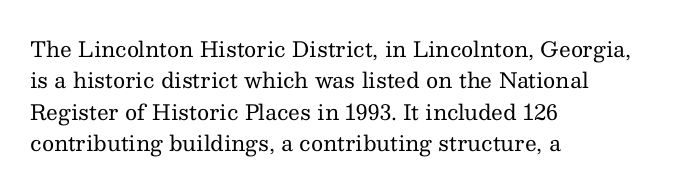
The image shows 21 px text type, upright; set left-aligned, normal line spacing (1.49x), normal letter spacing, not underlined.
